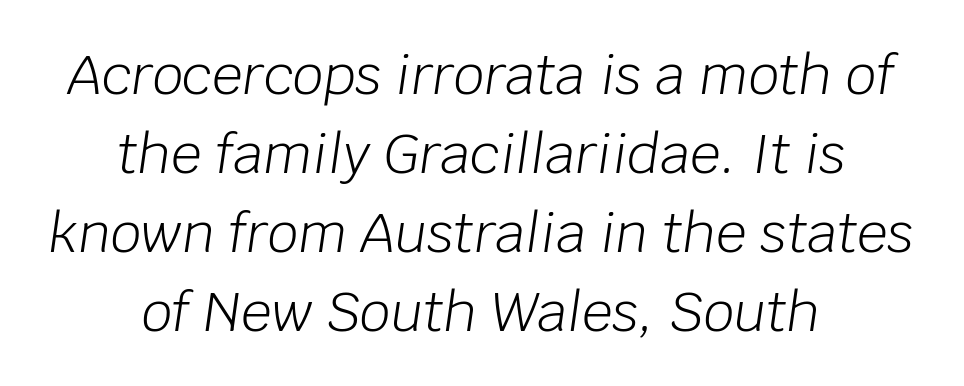
Q: Is the text bold? A: No.
Q: Is the text italic (slanted)? A: Yes, it leans right by about 8 degrees.
Q: Is the text underlined? A: No.
Q: How is the paragraph aligned? A: Centered.
Q: Is the spacing between letters normal or unusually wide? A: Normal.
Q: Is the spacing between lines tight, normal or loose? A: Normal.
Q: Width (condensed, normal, or wide)? A: Normal.
Q: Stroke contrast? A: Low.
Q: x-height? A: Large.
Q: Monospaced? A: No.
